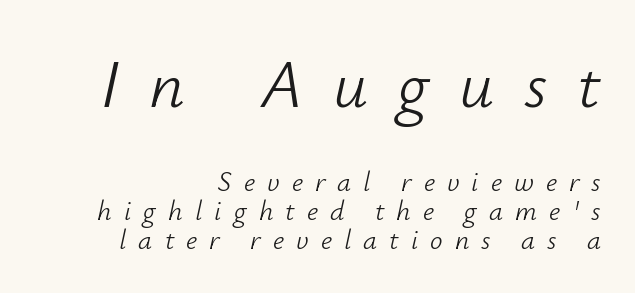
The image shows 69 px light type, italic (leaning right); set right-aligned, tight line spacing (1.04x), unusually wide letter spacing (+0.43 em), not underlined; the first (top) block is 2.46x larger; low stroke contrast and a small x-height.
